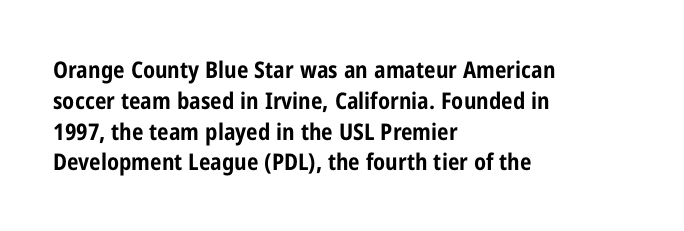
{"italic": "no", "bold": "yes", "underline": "no", "align": "left", "line_spacing": "normal", "line_spacing_ratio": 1.34, "letter_spacing": "normal", "letter_spacing_em": 0.0, "glyph_px": 23}
